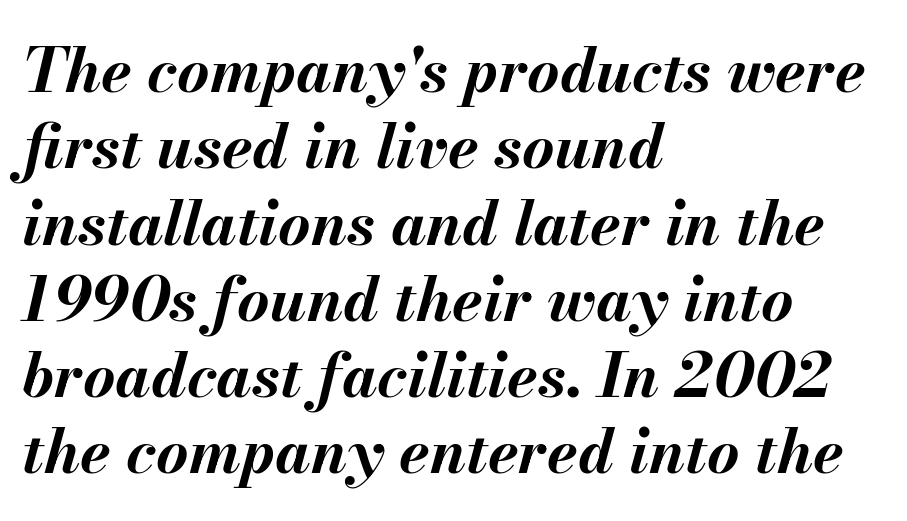
{"italic": "yes", "lean": "right", "slant_degrees": 13, "bold": "yes", "weight": "bold", "width": "normal", "stroke_contrast": "medium", "x_height": "small", "monospaced": "no", "underline": "no", "align": "left", "line_spacing_ratio": 1.23, "letter_spacing": "normal", "letter_spacing_em": 0.0, "glyph_px": 62}
